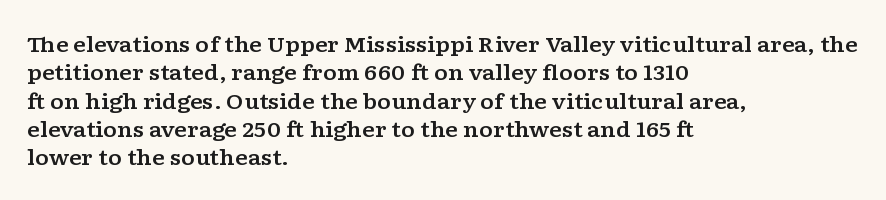
The image shows 21 px text type, upright; set left-aligned, normal line spacing (1.35x), normal letter spacing, not underlined.
